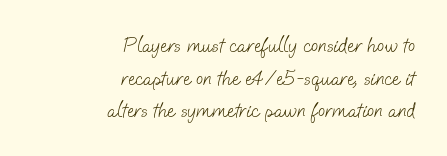
Q: Is the text bold? A: No.
Q: Is the text underlined? A: No.
Q: How is the paragraph aligned? A: Right-aligned.
Q: Is the spacing between letters normal or unusually wide? A: Normal.
Q: Is the spacing between lines tight, normal or loose? A: Normal.
